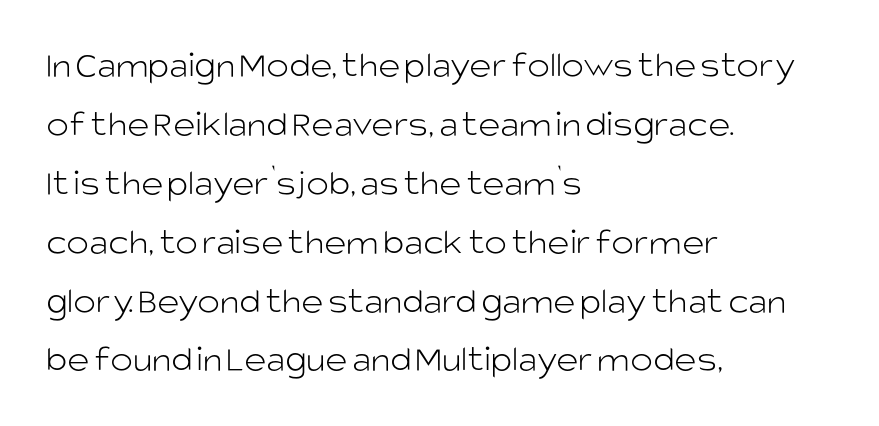
The image shows 38 px light sans-serif type, upright; set left-aligned, normal line spacing (1.55x), normal letter spacing, not underlined; low stroke contrast and a large x-height.
